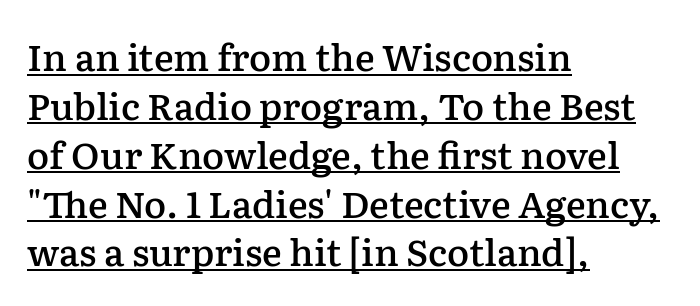
Q: Is the text bold? A: Semi-bold.
Q: Is the text italic (slanted)? A: No, it is upright.
Q: Is the typeface a serif or a sans-serif typeface? A: Serif.
Q: Is the text underlined? A: Yes.
Q: How is the paragraph aligned? A: Left-aligned.
Q: Is the spacing between letters normal or unusually wide? A: Normal.
Q: Is the spacing between lines tight, normal or loose? A: Normal.
Q: Width (condensed, normal, or wide)? A: Normal.
Q: Stroke contrast? A: Low.
Q: x-height? A: Medium.
Q: Monospaced? A: No.
